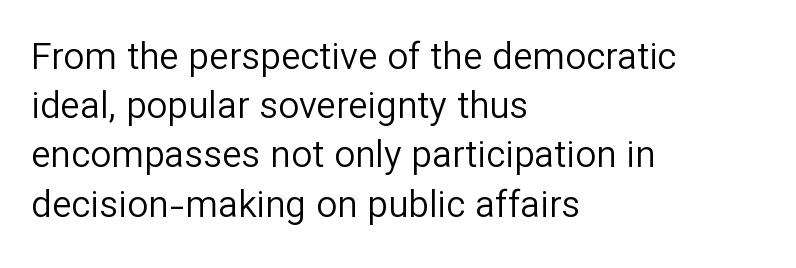
The image shows 37 px regular-weight sans-serif type, upright; set left-aligned, normal line spacing (1.33x), normal letter spacing, not underlined; low stroke contrast and a medium x-height.
